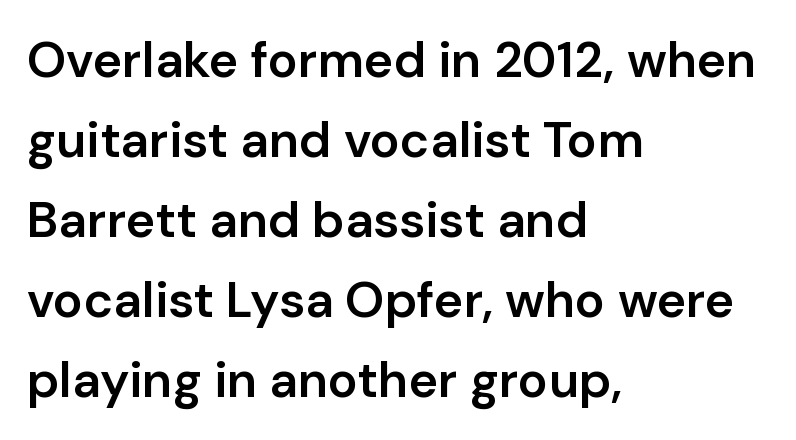
The image shows 50 px semibold sans-serif type, upright; set left-aligned, normal line spacing (1.6x), normal letter spacing, not underlined; low stroke contrast and a medium x-height.
